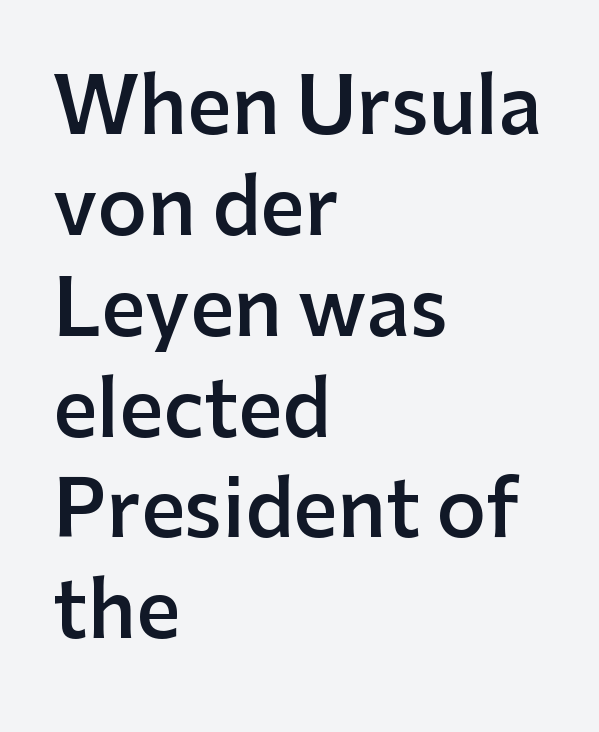
Q: Is the text bold? A: Semi-bold.
Q: Is the text italic (slanted)? A: No, it is upright.
Q: Is the typeface a serif or a sans-serif typeface? A: Sans-serif.
Q: Is the text underlined? A: No.
Q: How is the paragraph aligned? A: Left-aligned.
Q: Is the spacing between letters normal or unusually wide? A: Normal.
Q: Is the spacing between lines tight, normal or loose? A: Normal.
Q: Width (condensed, normal, or wide)? A: Normal.
Q: Stroke contrast? A: Low.
Q: x-height? A: Medium.
Q: Monospaced? A: No.
